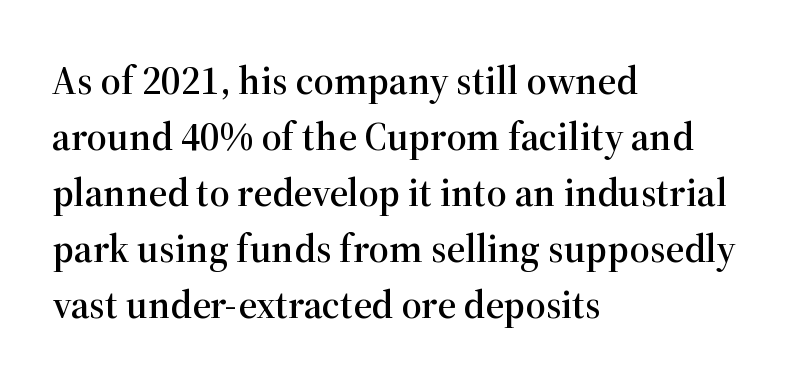
This is roman type, the default non-slanted kind. Does the leading feel generous? No, just average. Rule under the text: the space is simply empty. Spacing between characters is what you'd get straight out of the box.
